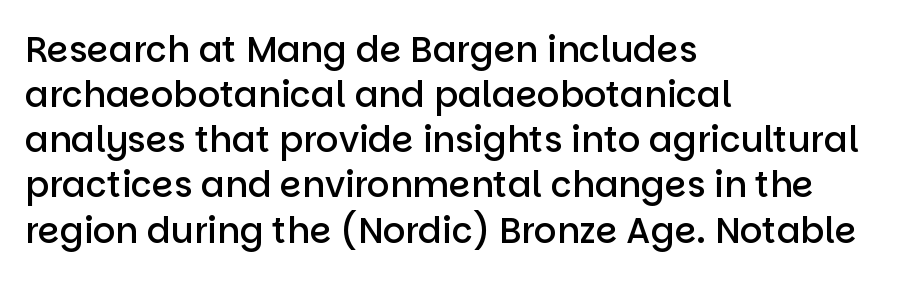
Is this a fixed-width face? No — the glyphs have proportional, varying widths. Leftover space on each line is placed entirely after the last word. I'd describe the lettering as semibold — firm but not a full bold. The line texture is even and compact thanks to regular tracking. Underlining? Definitely not there.
